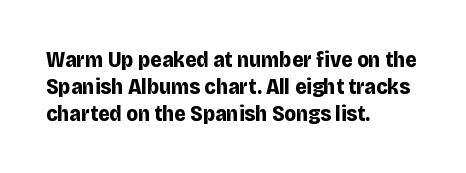
The image shows 22 px bold type, upright; set left-aligned, line spacing 1.22x, normal letter spacing, not underlined.
